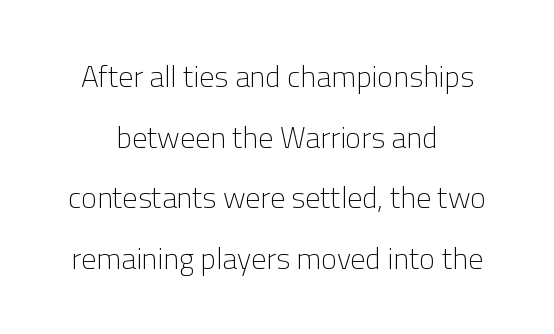
Q: Is the text bold? A: No.
Q: Is the text italic (slanted)? A: No, it is upright.
Q: Is the typeface a serif or a sans-serif typeface? A: Sans-serif.
Q: Is the text underlined? A: No.
Q: How is the paragraph aligned? A: Centered.
Q: Is the spacing between letters normal or unusually wide? A: Normal.
Q: Is the spacing between lines tight, normal or loose? A: Loose.
Q: Width (condensed, normal, or wide)? A: Normal.
Q: Stroke contrast? A: Low.
Q: x-height? A: Medium.
Q: Monospaced? A: No.
